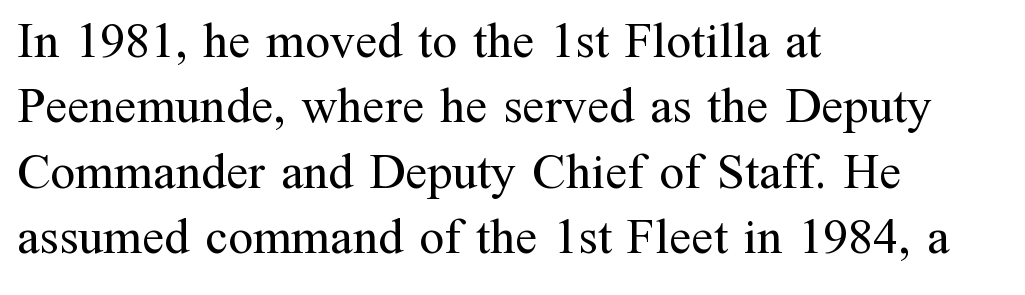
The ragged edge is on the right, which tells us the setting is flush left. Nope, not italic — everything's standing straight. Font category for this specimen: serif. The rendering uses natural spacing where letterforms have individual widths. Nobody touched the tracking dial on this one.
